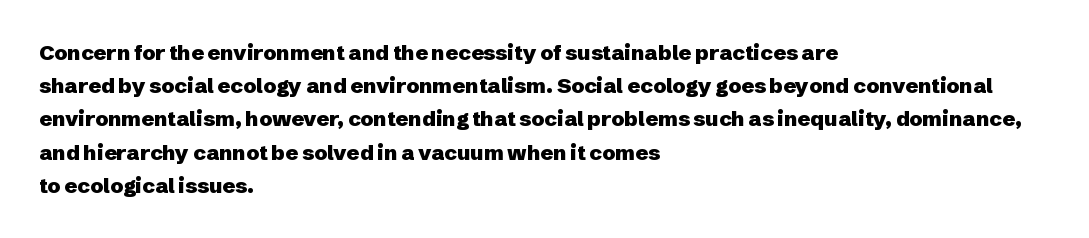
The image shows 21 px bold type, upright; set left-aligned, normal line spacing (1.58x), normal letter spacing, not underlined.
